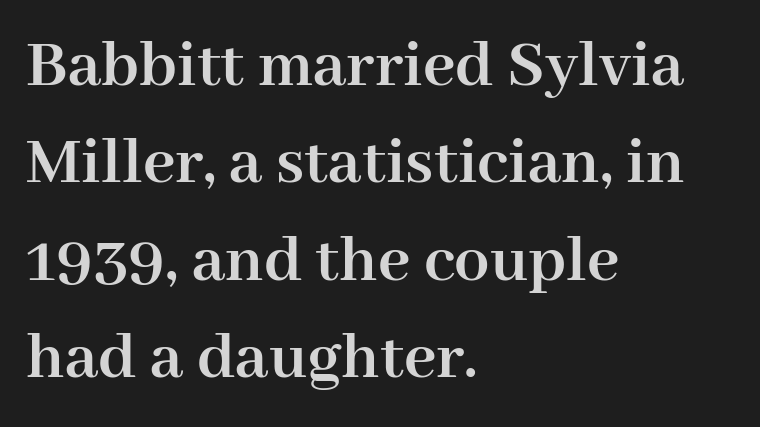
Vertical spacing — default. Observe the ordinary spacing: letters are neighbours, not strangers. The paragraph has a hard left edge and a soft right edge. Rule under the text: the space is simply empty. Spacing verdict: proportional, widths tailored to each character. Students, this is bold: see how much ink each stroke carries.
